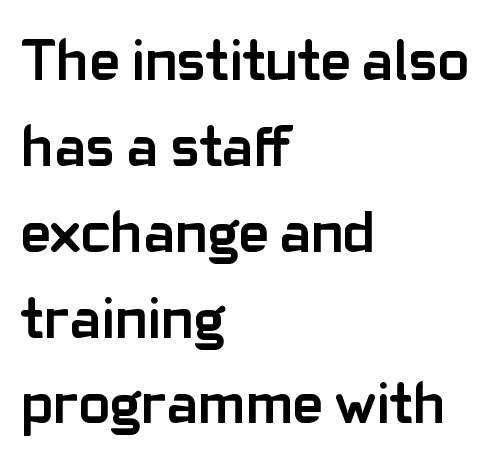
The image shows 58 px semibold sans-serif type, upright; set left-aligned, normal line spacing (1.48x), normal letter spacing, not underlined; low stroke contrast and a medium x-height.
